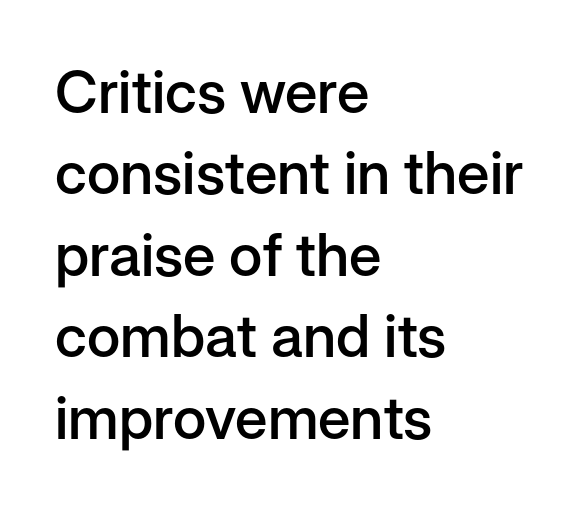
{"serif": "no", "italic": "no", "bold": "semi", "weight": "semibold", "width": "normal", "stroke_contrast": "low", "x_height": "medium", "monospaced": "no", "underline": "no", "align": "left", "line_spacing": "normal", "line_spacing_ratio": 1.38, "letter_spacing": "normal", "letter_spacing_em": 0.0, "glyph_px": 59}
